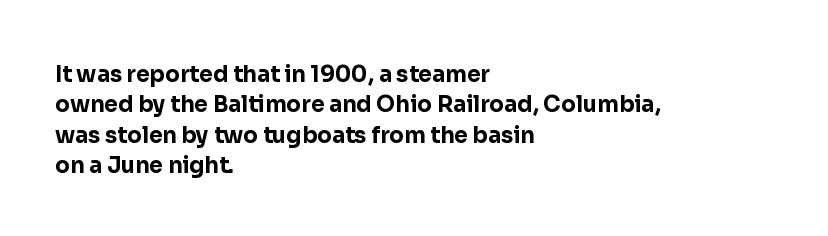
The image shows 22 px bold type, upright; set left-aligned, normal line spacing (1.38x), normal letter spacing, not underlined.
